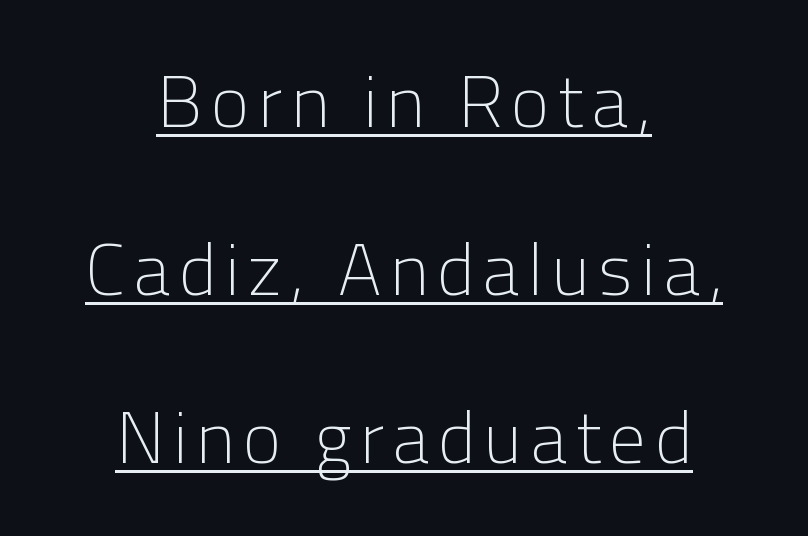
The image shows 73 px light sans-serif type, upright; set centered, loose line spacing (2.3x), underlined; low stroke contrast and a medium x-height.
